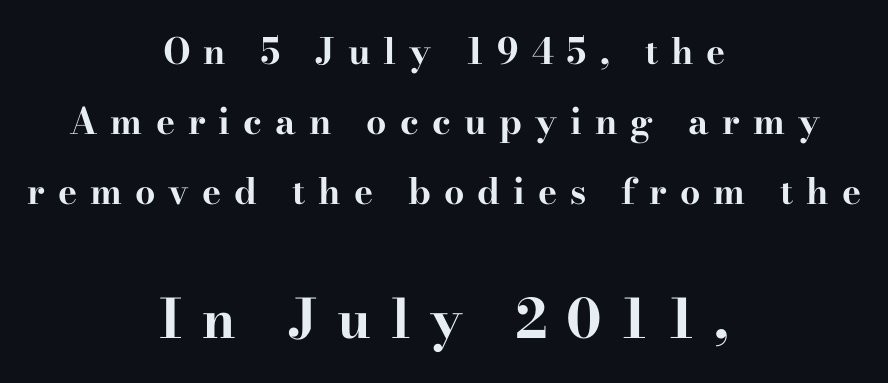
Q: Is the text bold? A: Yes.
Q: Is the text italic (slanted)? A: No, it is upright.
Q: Is the typeface a serif or a sans-serif typeface? A: Serif.
Q: Is the text underlined? A: No.
Q: How is the paragraph aligned? A: Centered.
Q: Is the spacing between letters normal or unusually wide? A: Unusually wide.
Q: Is the spacing between lines tight, normal or loose? A: Loose.
Q: Which block of text is set in a larger size, the first (top) or the second (bottom)? A: The second (bottom) one.
Q: Width (condensed, normal, or wide)? A: Wide.
Q: Stroke contrast? A: High.
Q: x-height? A: Small.
Q: Monospaced? A: No.
